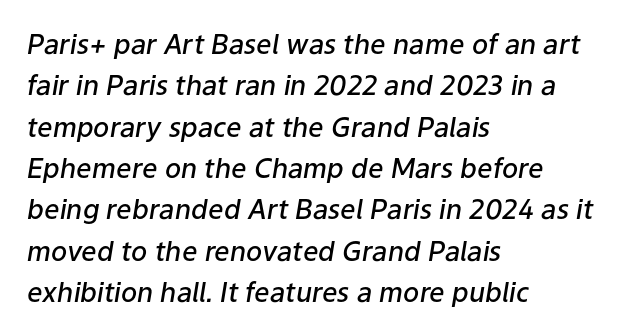
A bit beefed up — I'd call it semibold rather than bold. Nobody touched the tracking dial on this one. The lettering tilts uniformly, giving the passage an italic look. In CSS terms this would be text-align: left. A normal amount of white space separates one row of letters from the next. Rule under the text: the space is simply empty.
